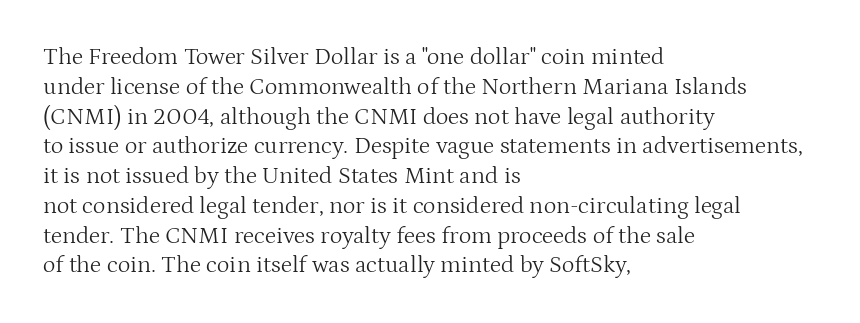
Q: Is the text bold? A: No.
Q: Is the text italic (slanted)? A: No, it is upright.
Q: Is the text underlined? A: No.
Q: How is the paragraph aligned? A: Left-aligned.
Q: Is the spacing between letters normal or unusually wide? A: Normal.
